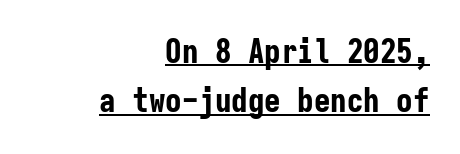
Q: Is the text bold? A: Yes.
Q: Is the text italic (slanted)? A: No, it is upright.
Q: Is the typeface a serif or a sans-serif typeface? A: Sans-serif.
Q: Is the text underlined? A: Yes.
Q: How is the paragraph aligned? A: Right-aligned.
Q: Is the spacing between letters normal or unusually wide? A: Normal.
Q: Is the spacing between lines tight, normal or loose? A: Normal.
Q: Width (condensed, normal, or wide)? A: Condensed.
Q: Stroke contrast? A: Low.
Q: x-height? A: Medium.
Q: Monospaced? A: Yes.
